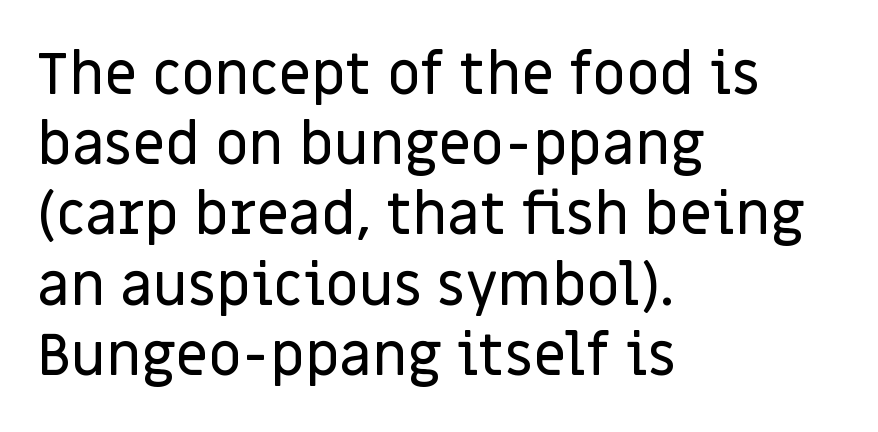
{"serif": "no", "italic": "no", "width": "normal", "stroke_contrast": "low", "x_height": "large", "monospaced": "no", "underline": "no", "align": "left", "line_spacing_ratio": 1.21, "letter_spacing": "normal", "letter_spacing_em": 0.0, "glyph_px": 58}
